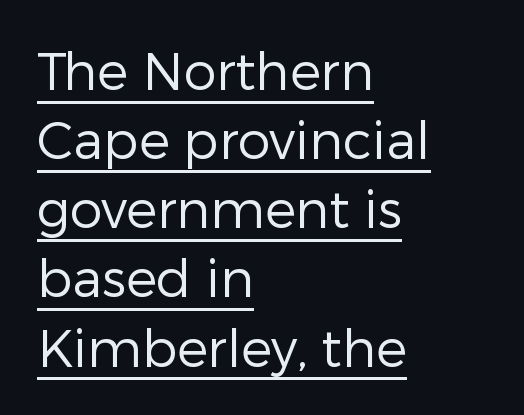
{"serif": "no", "italic": "no", "bold": "no", "weight": "regular", "width": "normal", "stroke_contrast": "low", "x_height": "medium", "monospaced": "no", "underline": "yes", "align": "left", "line_spacing": "normal", "line_spacing_ratio": 1.33, "letter_spacing": "normal", "letter_spacing_em": 0.0, "glyph_px": 52}
